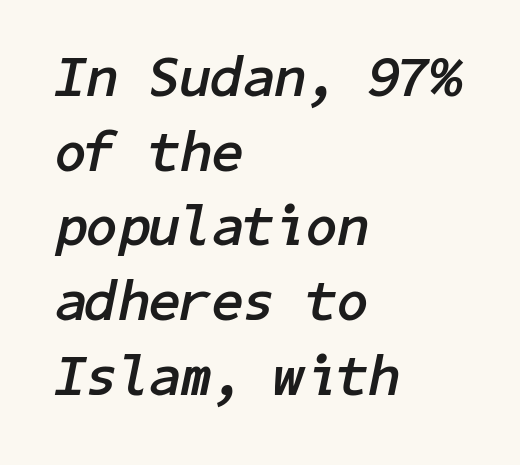
{"italic": "yes", "lean": "right", "slant_degrees": 11, "bold": "yes", "weight": "semibold", "width": "normal", "stroke_contrast": "low", "x_height": "medium", "underline": "no", "align": "left", "line_spacing": "normal", "line_spacing_ratio": 1.31, "letter_spacing": "normal", "letter_spacing_em": 0.0, "glyph_px": 57}
